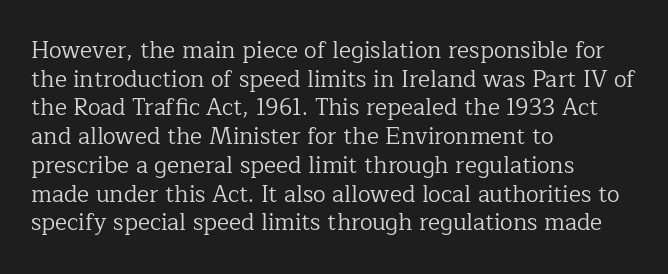
Q: Is the text bold? A: No.
Q: Is the text italic (slanted)? A: No, it is upright.
Q: Is the text underlined? A: No.
Q: How is the paragraph aligned? A: Left-aligned.
Q: Is the spacing between letters normal or unusually wide? A: Normal.
Q: Is the spacing between lines tight, normal or loose? A: Normal.
